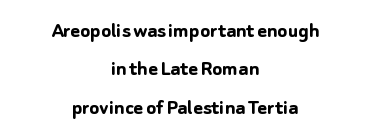
The image shows 23 px bold type, upright; set centered, normal line spacing (1.67x), normal letter spacing, not underlined.
